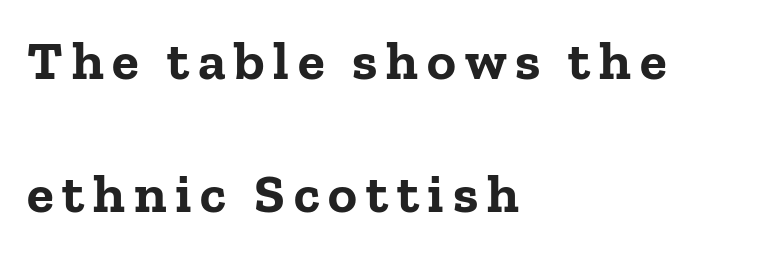
Examine the stroke ends and you'll spot serifs. Weight: bold. Has an underline been added? It has not. Rendered with straight, roman letterforms.
